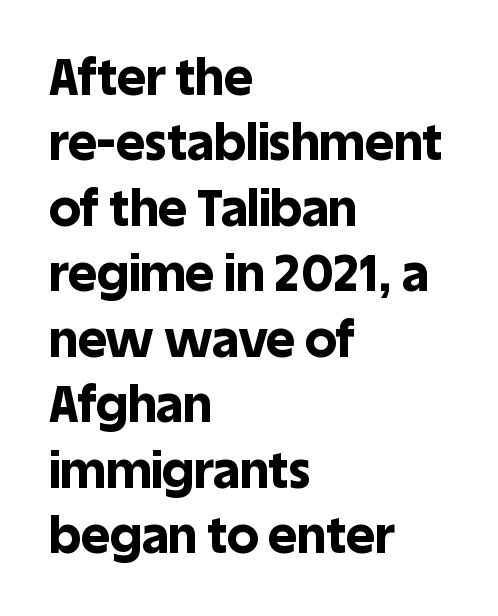
The passage is arranged the way most books set body copy — flush left. Observe the ordinary spacing: letters are neighbours, not strangers. It's the straight-up-and-down kind of type. Only glyphs here, with clear space below each row. Are there feet on the stems? There aren't — it's a sans.
